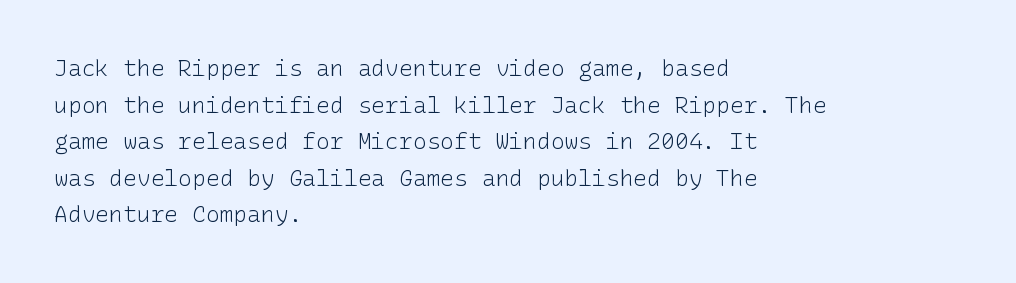
Q: Is the text bold? A: No.
Q: Is the text italic (slanted)? A: No, it is upright.
Q: Is the text underlined? A: No.
Q: How is the paragraph aligned? A: Left-aligned.
Q: Is the spacing between letters normal or unusually wide? A: Normal.
Q: Is the spacing between lines tight, normal or loose? A: Normal.
